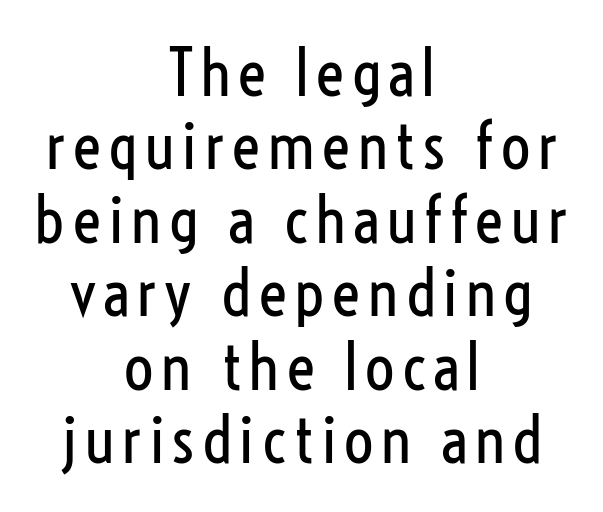
{"serif": "no", "italic": "no", "bold": "no", "weight": "regular", "width": "condensed", "stroke_contrast": "low", "x_height": "medium", "monospaced": "no", "underline": "no", "align": "center", "line_spacing": "tight", "line_spacing_ratio": 1.13, "glyph_px": 65}
